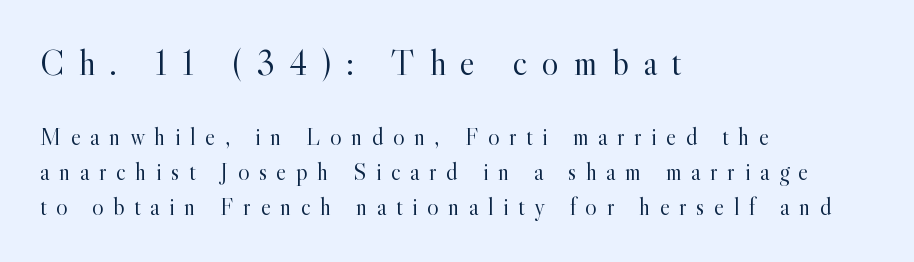
The image shows 36 px light serif type, upright; set left-aligned, normal line spacing (1.45x), unusually wide letter spacing (+0.4 em), not underlined; the first (top) block is 1.5x larger; a small x-height.
